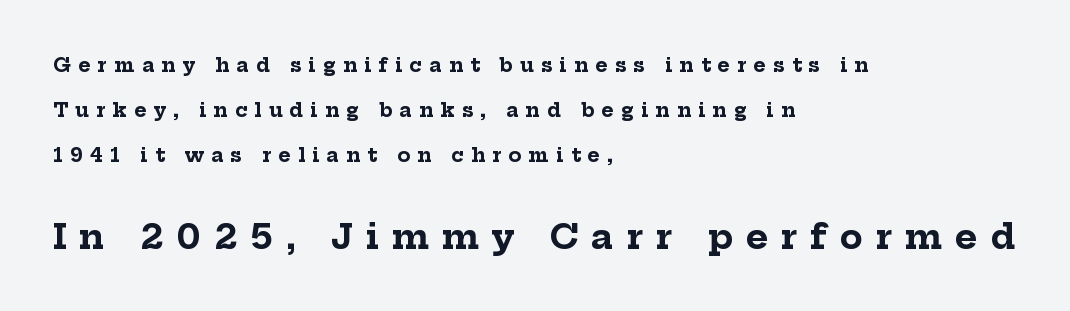
The image shows 34 px bold serif type, upright; set left-aligned, loose line spacing (2.36x), unusually wide letter spacing (+0.38 em), not underlined; the second (bottom) block is 1.79x larger; low stroke contrast and a medium x-height.
